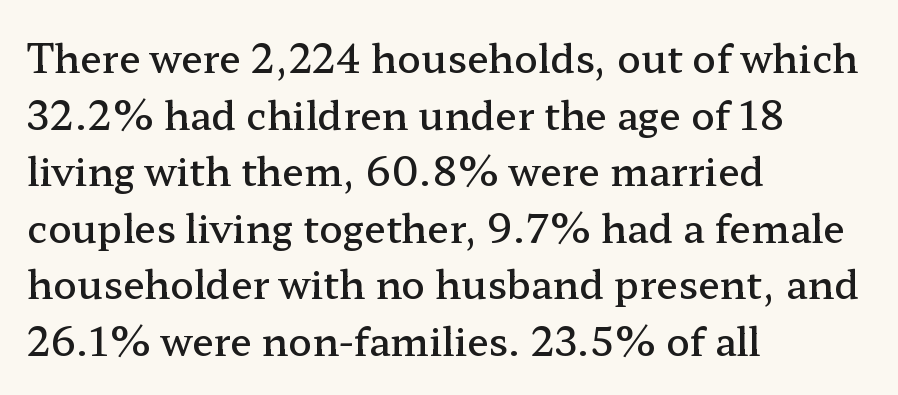
The image shows 39 px semibold, wide serif type, upright; set left-aligned, normal line spacing (1.45x), normal letter spacing, not underlined; low stroke contrast and a medium x-height.
